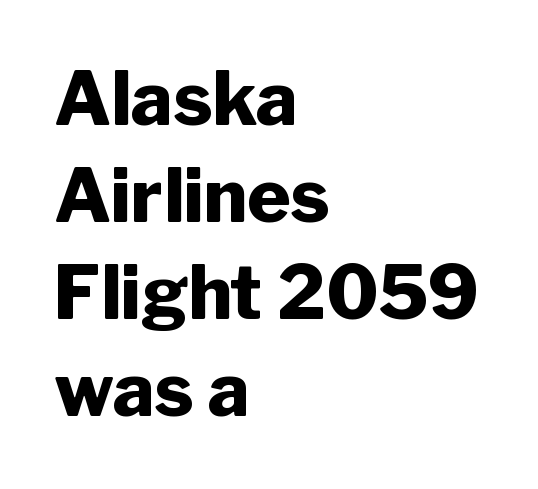
The foot of each line stays bare and open. Note: no serifs on the glyphs. Visually the block forms a straight wall on the left and a jagged coastline on the right. Rows of type keep a routine distance in the vertical direction. Chunky letters — that's bold for sure.
